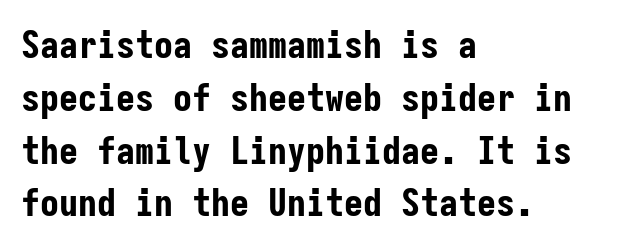
{"serif": "no", "italic": "no", "bold": "yes", "weight": "bold", "width": "condensed", "stroke_contrast": "low", "x_height": "medium", "monospaced": "yes", "underline": "no", "align": "left", "line_spacing": "normal", "line_spacing_ratio": 1.39, "letter_spacing": "normal", "letter_spacing_em": 0.0, "glyph_px": 38}
